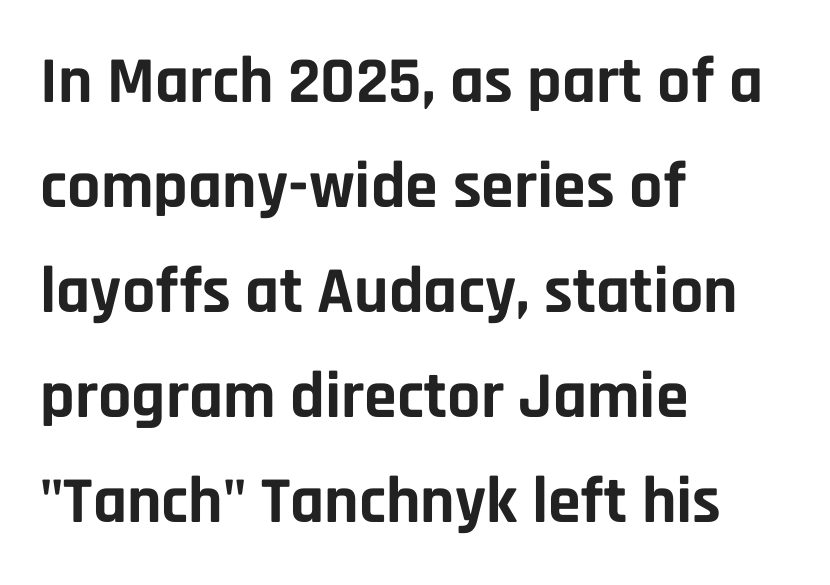
{"serif": "no", "italic": "no", "bold": "yes", "weight": "bold", "width": "normal", "stroke_contrast": "low", "x_height": "large", "monospaced": "no", "underline": "no", "align": "left", "line_spacing": "normal", "line_spacing_ratio": 1.59, "letter_spacing": "normal", "letter_spacing_em": 0.0, "glyph_px": 66}
